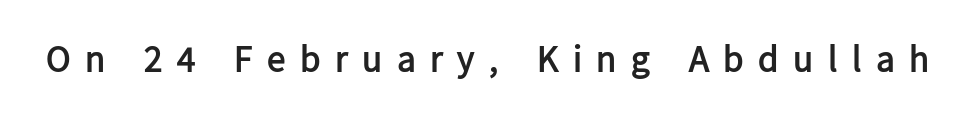
Q: Is the text bold? A: Yes.
Q: Is the text italic (slanted)? A: No, it is upright.
Q: Is the typeface a serif or a sans-serif typeface? A: Sans-serif.
Q: Is the text underlined? A: No.
Q: Is the spacing between letters normal or unusually wide? A: Unusually wide.
Q: Width (condensed, normal, or wide)? A: Normal.
Q: Stroke contrast? A: Low.
Q: x-height? A: Medium.
Q: Monospaced? A: No.
